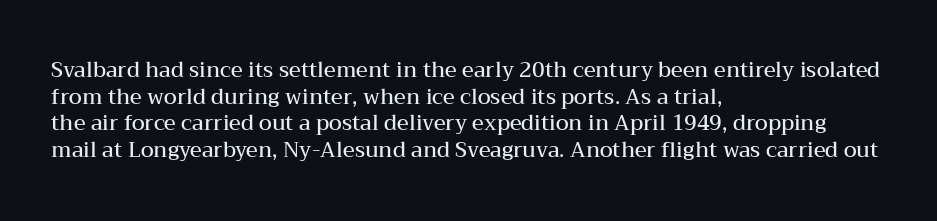
Casual observation: everything's shoved over to the left. Horizontal bands of white between lines are of average thickness. Tracking value appears to be zero — textbook default spacing. The letters stand straight up with perfectly vertical stems. Compared with an ordinary text face, these strokes are moderately heavier — a semibold. Anything drawn beneath the words? Only blank space.
